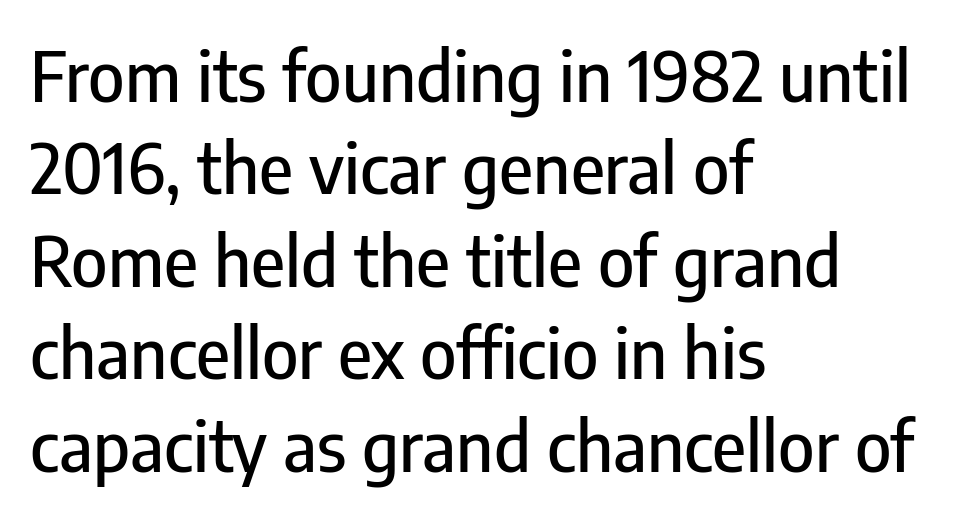
{"serif": "no", "italic": "no", "width": "condensed", "stroke_contrast": "low", "x_height": "medium", "monospaced": "no", "underline": "no", "align": "left", "line_spacing": "normal", "line_spacing_ratio": 1.34, "letter_spacing": "normal", "letter_spacing_em": 0.0, "glyph_px": 69}
